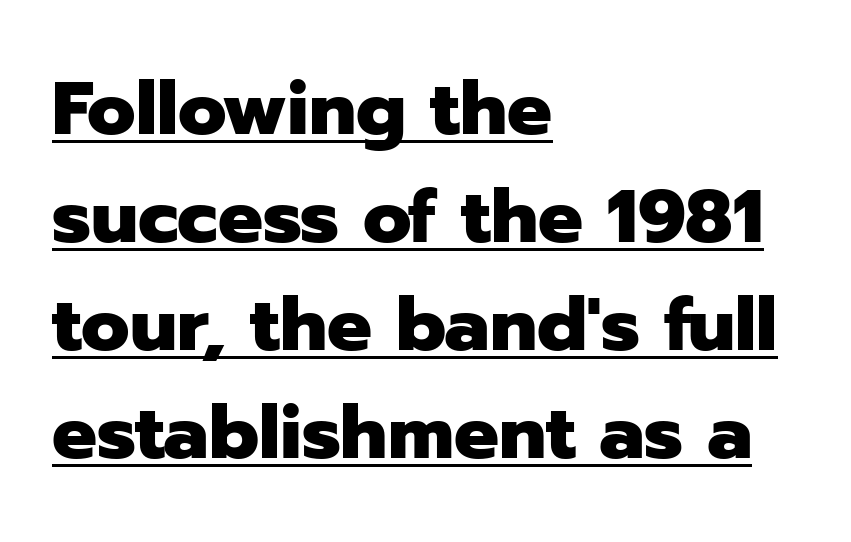
This sample has the flowing, uneven cadence of proportional lettering. The typesetting leans heavy: a genuine bold. Whoever set this chose a conventional vertical rhythm. Observe the ordinary spacing: letters are neighbours, not strangers.
